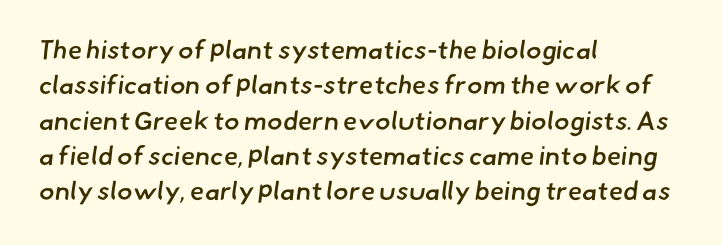
{"bold": "semi", "underline": "no", "align": "left", "line_spacing": "normal", "line_spacing_ratio": 1.36, "letter_spacing": "normal", "letter_spacing_em": 0.0, "glyph_px": 26}
